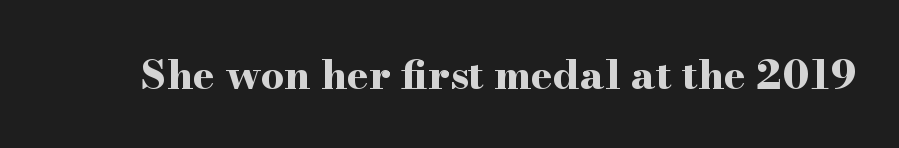
The image shows 41 px bold, wide serif type, upright; set normal letter spacing, not underlined; high stroke contrast and a small x-height.
